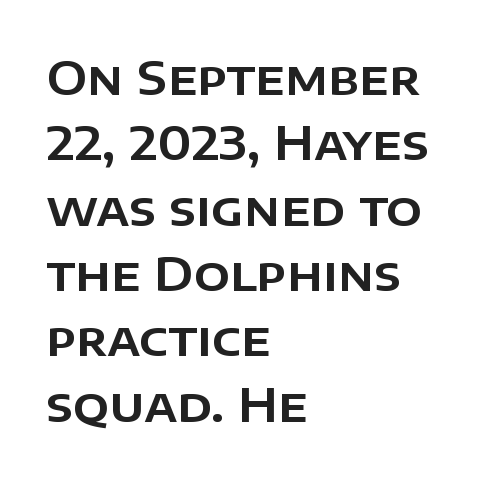
Q: Is the text italic (slanted)? A: No, it is upright.
Q: Is the typeface a serif or a sans-serif typeface? A: Sans-serif.
Q: Is the text underlined? A: No.
Q: How is the paragraph aligned? A: Left-aligned.
Q: Is the spacing between letters normal or unusually wide? A: Normal.
Q: Is the spacing between lines tight, normal or loose? A: Normal.
Q: Width (condensed, normal, or wide)? A: Normal.
Q: Stroke contrast? A: Low.
Q: x-height? A: Large.
Q: Monospaced? A: No.
